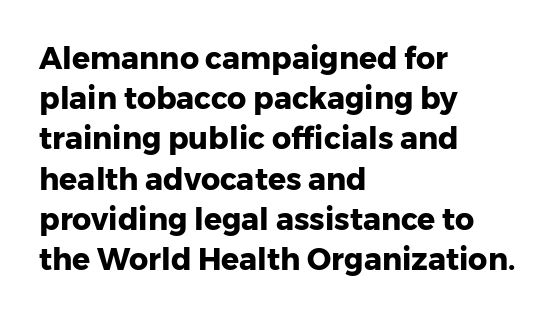
The image shows 30 px heavy sans-serif type, upright; set left-aligned, normal line spacing (1.34x), normal letter spacing, not underlined; low stroke contrast and a medium x-height.
